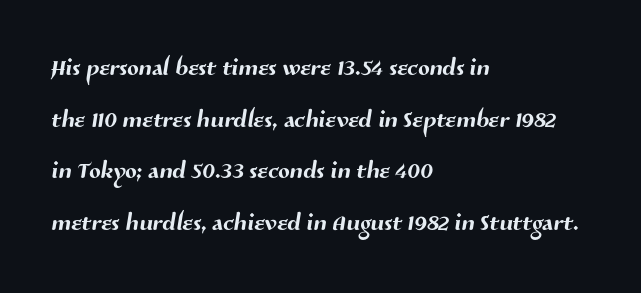
The image shows 34 px sans-serif type; set left-aligned, normal line spacing (1.52x), normal letter spacing, not underlined; medium stroke contrast and a medium x-height.
